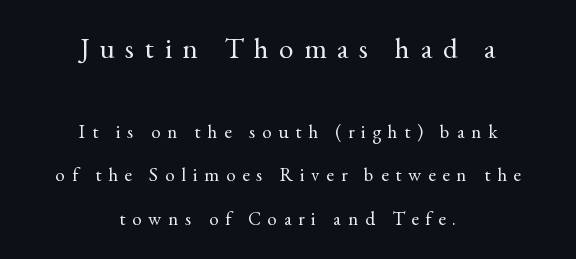
Q: Is the text bold? A: No.
Q: Is the text italic (slanted)? A: No, it is upright.
Q: Is the typeface a serif or a sans-serif typeface? A: Serif.
Q: Is the text underlined? A: No.
Q: How is the paragraph aligned? A: Centered.
Q: Is the spacing between letters normal or unusually wide? A: Unusually wide.
Q: Is the spacing between lines tight, normal or loose? A: Loose.
Q: Which block of text is set in a larger size, the first (top) or the second (bottom)? A: The first (top) one.
Q: Width (condensed, normal, or wide)? A: Normal.
Q: x-height? A: Small.
Q: Monospaced? A: No.
